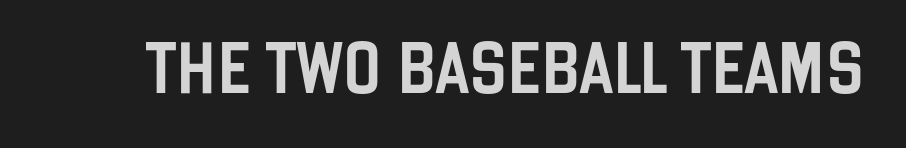
{"serif": "no", "italic": "no", "width": "condensed", "stroke_contrast": "low", "x_height": "large", "monospaced": "no", "underline": "no", "letter_spacing": "normal", "letter_spacing_em": 0.0, "glyph_px": 51}
